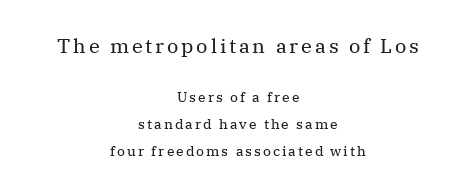
Q: Is the text bold? A: No.
Q: Is the text italic (slanted)? A: No, it is upright.
Q: Is the text underlined? A: No.
Q: How is the paragraph aligned? A: Centered.
Q: Is the spacing between lines tight, normal or loose? A: Loose.
Q: Which block of text is set in a larger size, the first (top) or the second (bottom)? A: The first (top) one.
